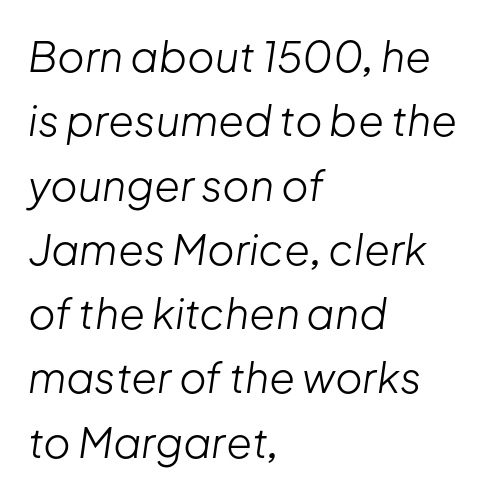
Q: Is the text bold? A: No.
Q: Is the text italic (slanted)? A: Yes, it leans right by about 8 degrees.
Q: Is the text underlined? A: No.
Q: How is the paragraph aligned? A: Left-aligned.
Q: Is the spacing between letters normal or unusually wide? A: Normal.
Q: Is the spacing between lines tight, normal or loose? A: Normal.
Q: Width (condensed, normal, or wide)? A: Normal.
Q: Stroke contrast? A: Low.
Q: x-height? A: Medium.
Q: Monospaced? A: No.
